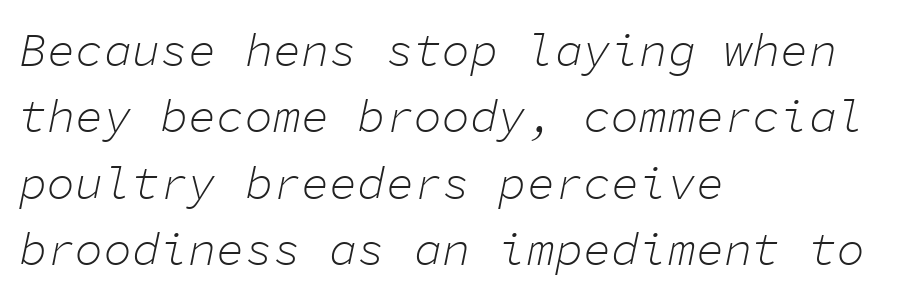
Q: Is the text bold? A: No.
Q: Is the text italic (slanted)? A: Yes, it leans right by about 11 degrees.
Q: Is the text underlined? A: No.
Q: How is the paragraph aligned? A: Left-aligned.
Q: Is the spacing between letters normal or unusually wide? A: Normal.
Q: Is the spacing between lines tight, normal or loose? A: Normal.
Q: Width (condensed, normal, or wide)? A: Normal.
Q: Stroke contrast? A: Low.
Q: x-height? A: Medium.
Q: Monospaced? A: Yes.
